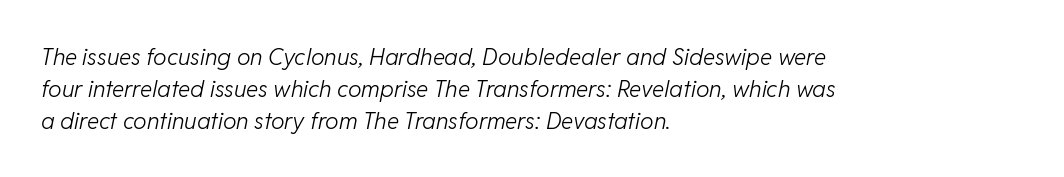
The image shows 23 px text type, italic (leaning right); set left-aligned, normal line spacing (1.39x), normal letter spacing, not underlined.
